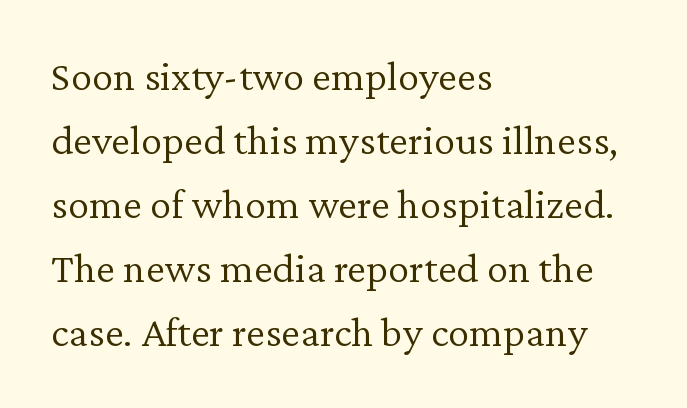
Q: Is the text bold? A: No.
Q: Is the text italic (slanted)? A: No, it is upright.
Q: Is the typeface a serif or a sans-serif typeface? A: Serif.
Q: Is the text underlined? A: No.
Q: How is the paragraph aligned? A: Left-aligned.
Q: Is the spacing between letters normal or unusually wide? A: Normal.
Q: Is the spacing between lines tight, normal or loose? A: Normal.
Q: Width (condensed, normal, or wide)? A: Normal.
Q: Stroke contrast? A: Low.
Q: x-height? A: Medium.
Q: Monospaced? A: No.
